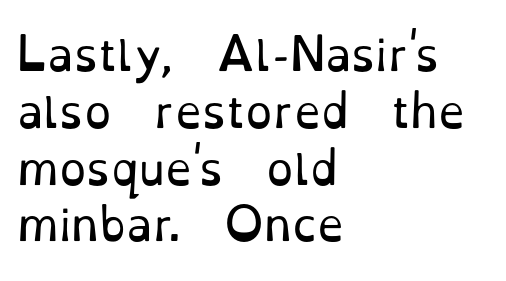
Nope, not italic — everything's standing straight. Vertically, the passage feels balanced, rows spaced as you'd expect. Think of a printed novel: that variable character pitch is what you see here. Stem width sits at or under what a default text font uses.
